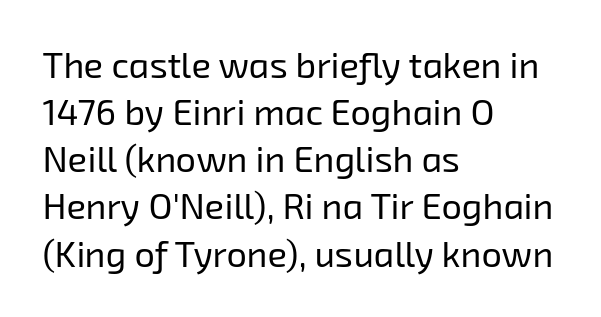
The image shows 36 px regular-weight sans-serif type; set left-aligned, normal line spacing (1.31x), normal letter spacing, not underlined; low stroke contrast and a medium x-height.
